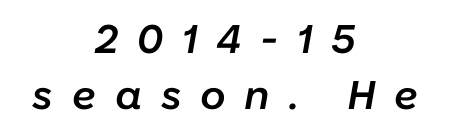
Spacing verdict: proportional, widths tailored to each character. The string is rendered with underlining switched off. This sample uses expanded letter spacing, leaving extra air between glyphs. The rag falls on both sides of this text block equally. These lines were composed using italics. Weight check: semibold — heavier than regular, not quite bold.
